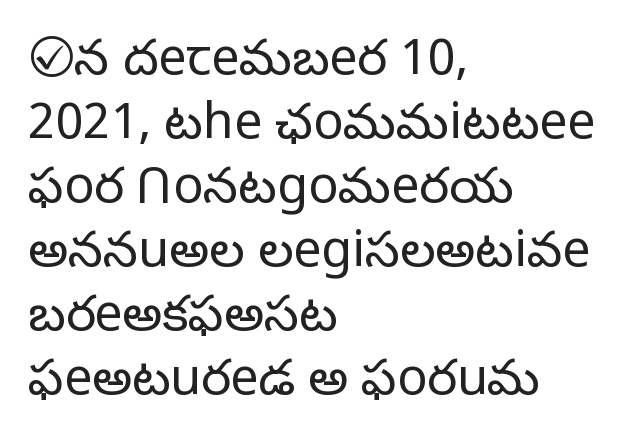
{"serif": "no", "italic": "no", "bold": "no", "weight": "light", "width": "normal", "stroke_contrast": "low", "x_height": "medium", "monospaced": "no", "underline": "no", "align": "left", "line_spacing": "normal", "line_spacing_ratio": 1.28, "letter_spacing": "normal", "letter_spacing_em": 0.0, "glyph_px": 50}
